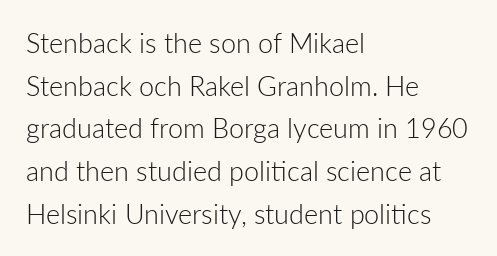
The image shows 27 px text type, upright; set left-aligned, normal line spacing (1.58x), normal letter spacing, not underlined.
